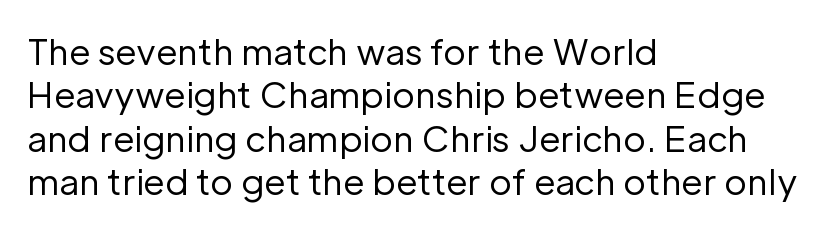
The line texture is even and compact thanks to regular tracking. Notice how the stems are strictly vertical — no italics here. Note: no serifs on the glyphs. Spacing verdict: proportional, widths tailored to each character. Has an underline been added? It has not. The text block is weighted toward the left margin, trailing off unevenly rightward.
